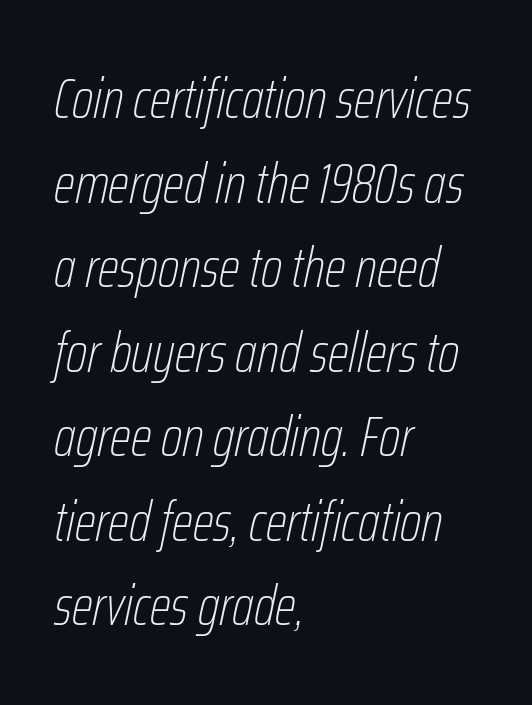
Q: Is the text bold? A: No.
Q: Is the text italic (slanted)? A: Yes, it leans right by about 12 degrees.
Q: Is the text underlined? A: No.
Q: How is the paragraph aligned? A: Left-aligned.
Q: Is the spacing between letters normal or unusually wide? A: Normal.
Q: Is the spacing between lines tight, normal or loose? A: Normal.
Q: Width (condensed, normal, or wide)? A: Condensed.
Q: Stroke contrast? A: Low.
Q: x-height? A: Medium.
Q: Monospaced? A: No.
